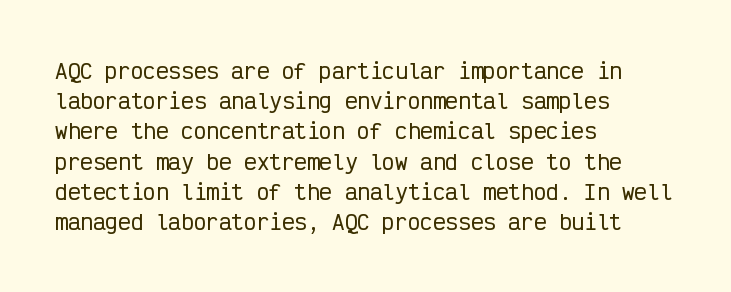
{"italic": "no", "underline": "no", "align": "left", "line_spacing": "normal", "line_spacing_ratio": 1.44, "letter_spacing": "normal", "letter_spacing_em": 0.0, "glyph_px": 21}
